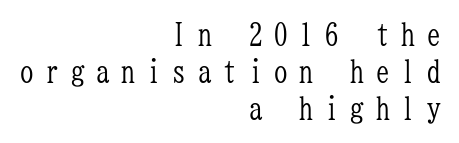
{"serif": "yes", "italic": "no", "bold": "no", "weight": "light", "width": "condensed", "stroke_contrast": "low", "x_height": "medium", "monospaced": "yes", "underline": "no", "align": "right", "line_spacing_ratio": 1.2, "letter_spacing": "wide", "letter_spacing_em": 0.32, "glyph_px": 31}
